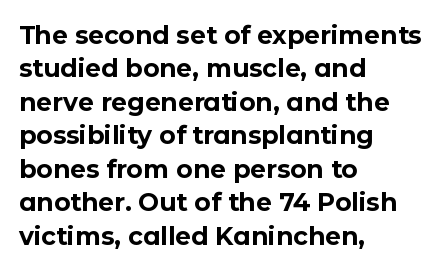
The image shows 25 px bold type, upright; set left-aligned, normal line spacing (1.34x), normal letter spacing, not underlined.
